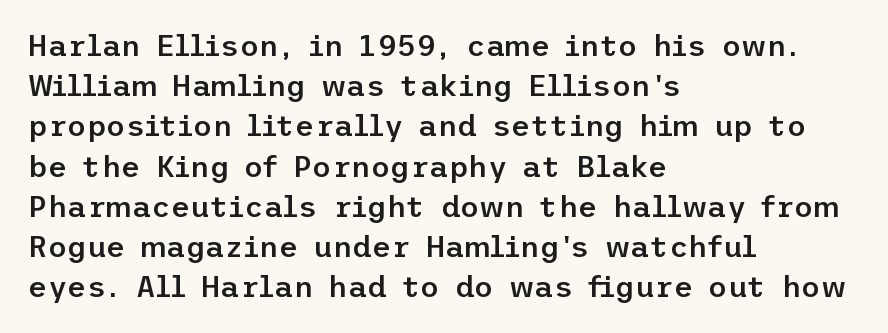
The image shows 30 px semibold sans-serif type, upright; set left-aligned, normal line spacing (1.34x), normal letter spacing, not underlined; low stroke contrast and a medium x-height.
